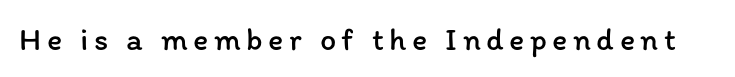
The image shows 32 px regular-weight type, upright; set not underlined; low stroke contrast and a medium x-height.
